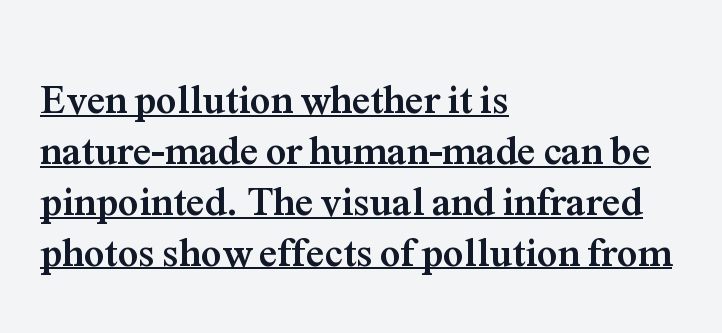
{"serif": "yes", "italic": "no", "bold": "yes", "weight": "semibold", "width": "normal", "stroke_contrast": "medium", "x_height": "medium", "monospaced": "no", "underline": "yes", "align": "left", "line_spacing_ratio": 1.24, "letter_spacing": "normal", "letter_spacing_em": 0.0, "glyph_px": 41}
